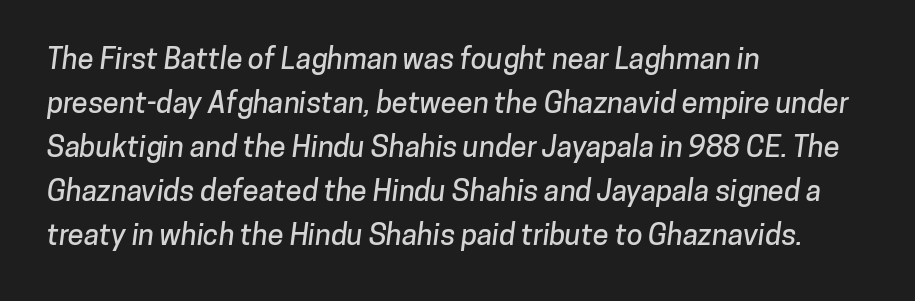
The image shows 29 px sans-serif type; set left-aligned, normal line spacing (1.52x), normal letter spacing, not underlined; low stroke contrast and a medium x-height.
